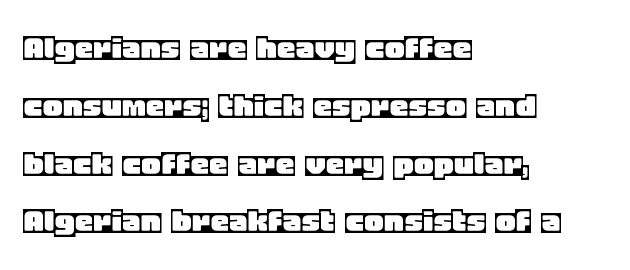
The image shows 38 px text type, upright; set left-aligned, normal line spacing (1.52x), normal letter spacing, not underlined; a large x-height.
